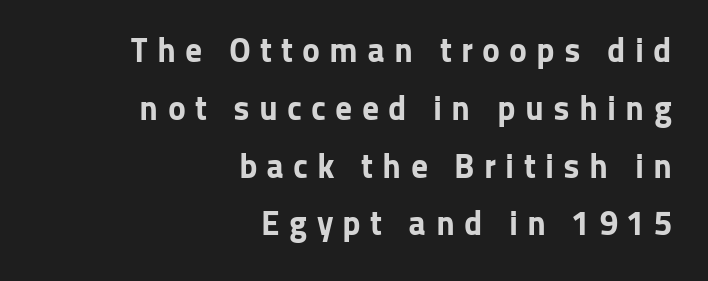
{"serif": "no", "italic": "no", "bold": "yes", "weight": "bold", "width": "normal", "stroke_contrast": "low", "x_height": "medium", "monospaced": "no", "underline": "no", "align": "right", "line_spacing": "normal", "line_spacing_ratio": 1.7, "letter_spacing": "wide", "letter_spacing_em": 0.27, "glyph_px": 34}
